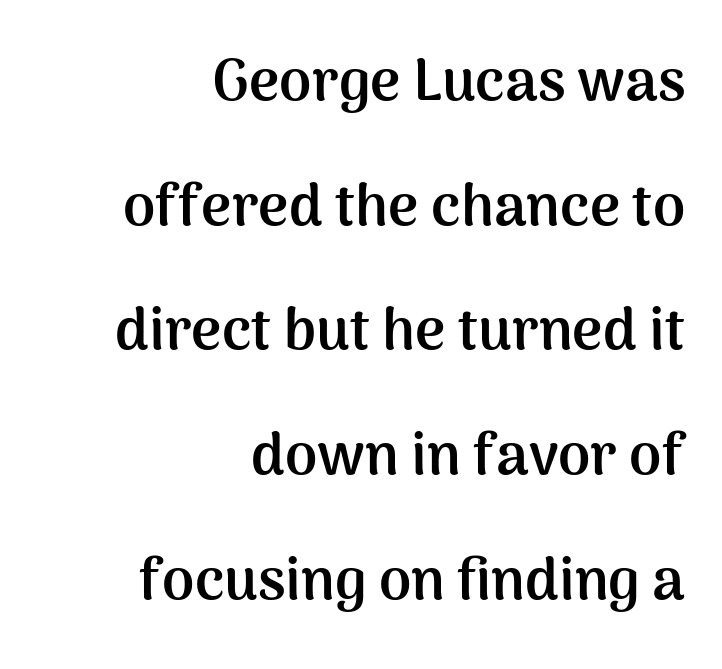
Q: Is the text bold? A: Yes.
Q: Is the text italic (slanted)? A: No, it is upright.
Q: Is the typeface a serif or a sans-serif typeface? A: Sans-serif.
Q: Is the text underlined? A: No.
Q: How is the paragraph aligned? A: Right-aligned.
Q: Is the spacing between letters normal or unusually wide? A: Normal.
Q: Is the spacing between lines tight, normal or loose? A: Loose.
Q: Width (condensed, normal, or wide)? A: Normal.
Q: Stroke contrast? A: Medium.
Q: x-height? A: Medium.
Q: Monospaced? A: No.
